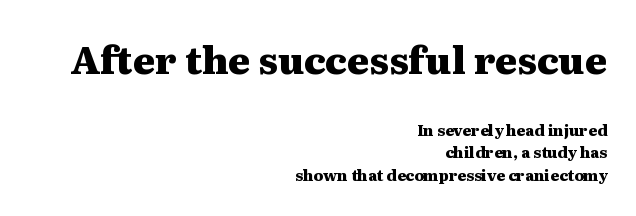
Q: Is the text bold? A: Yes.
Q: Is the text italic (slanted)? A: No, it is upright.
Q: Is the typeface a serif or a sans-serif typeface? A: Serif.
Q: Is the text underlined? A: No.
Q: How is the paragraph aligned? A: Right-aligned.
Q: Is the spacing between letters normal or unusually wide? A: Normal.
Q: Is the spacing between lines tight, normal or loose? A: Normal.
Q: Which block of text is set in a larger size, the first (top) or the second (bottom)? A: The first (top) one.
Q: Width (condensed, normal, or wide)? A: Wide.
Q: Stroke contrast? A: Medium.
Q: x-height? A: Medium.
Q: Monospaced? A: No.
